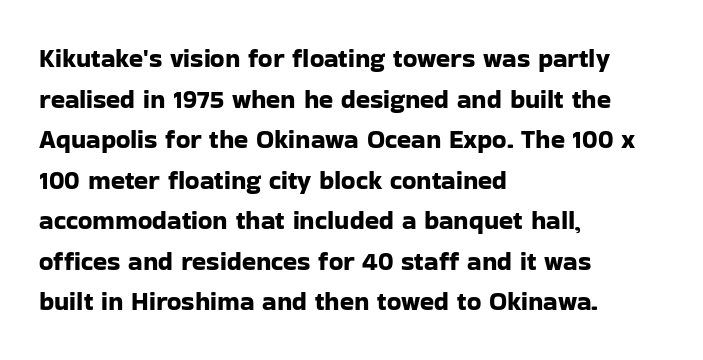
The image shows 26 px text type, upright; set left-aligned, normal line spacing (1.56x), normal letter spacing, not underlined.
